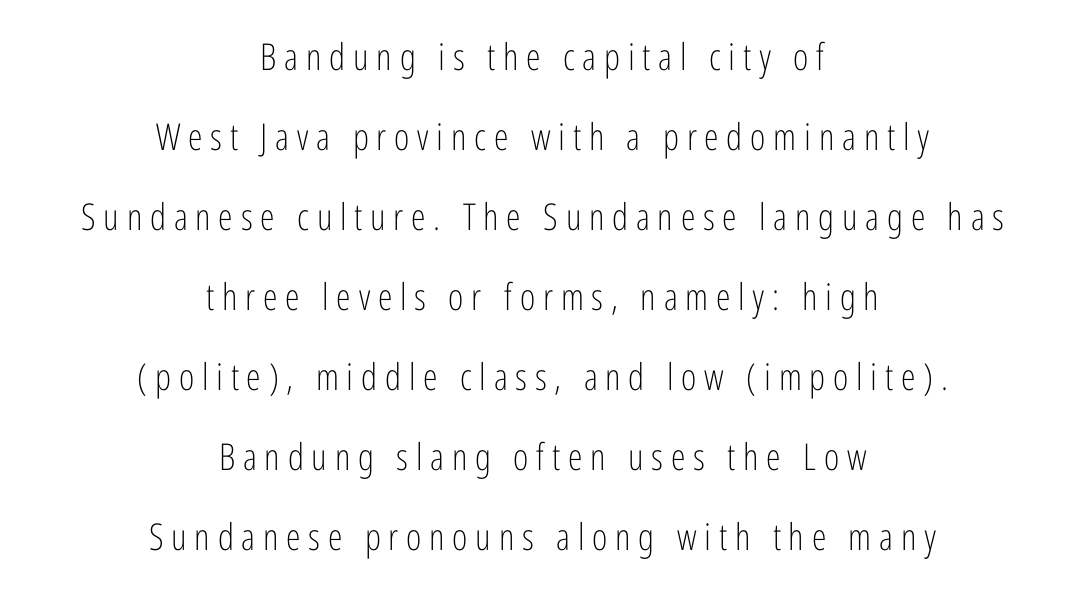
{"serif": "no", "italic": "no", "bold": "no", "weight": "light", "width": "condensed", "stroke_contrast": "low", "x_height": "medium", "monospaced": "no", "underline": "no", "align": "center", "line_spacing": "loose", "line_spacing_ratio": 2.16, "letter_spacing": "wide", "letter_spacing_em": 0.21, "glyph_px": 37}
